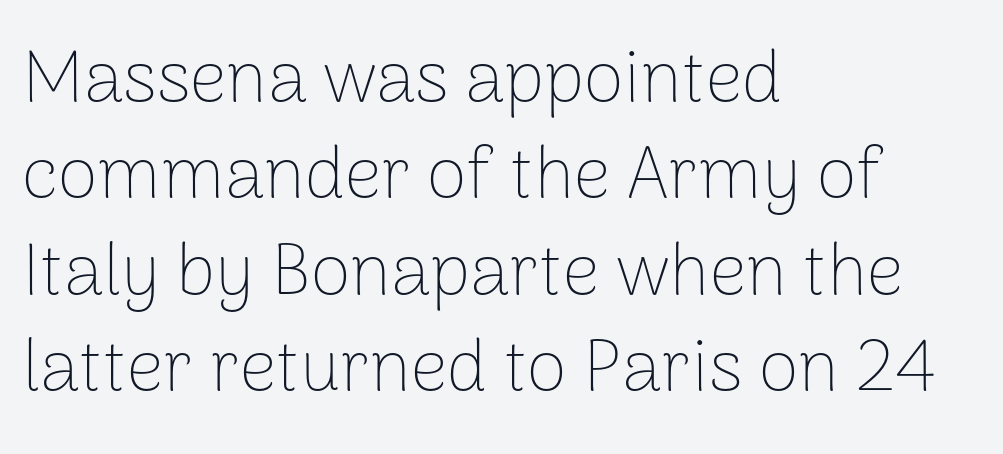
The font family rendered here belongs to the sans-serif group. The text block is weighted toward the left margin, trailing off unevenly rightward. How are the letters spaced? Ordinarily, with no added tracking. Rule under the text: the space is simply empty.
